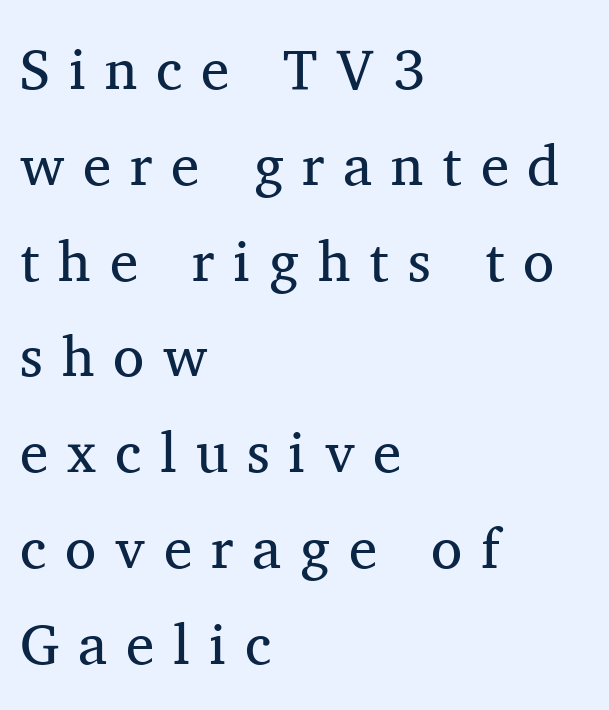
{"serif": "yes", "italic": "no", "bold": "no", "weight": "regular", "width": "normal", "stroke_contrast": "medium", "x_height": "medium", "monospaced": "no", "underline": "no", "align": "left", "line_spacing": "normal", "line_spacing_ratio": 1.68, "letter_spacing": "wide", "letter_spacing_em": 0.33, "glyph_px": 57}
